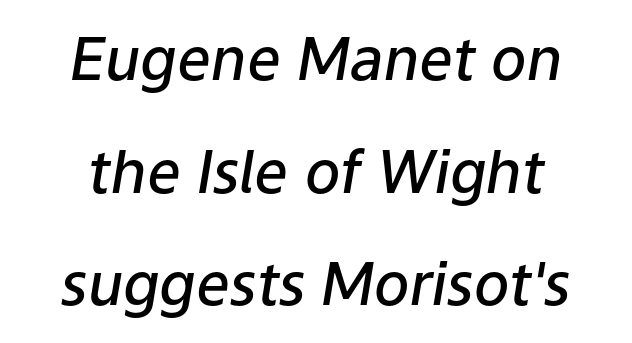
{"italic": "yes", "lean": "right", "slant_degrees": 9, "bold": "semi", "weight": "semibold", "width": "normal", "stroke_contrast": "low", "x_height": "medium", "monospaced": "no", "underline": "no", "align": "center", "line_spacing": "loose", "line_spacing_ratio": 1.91, "letter_spacing": "normal", "letter_spacing_em": 0.0, "glyph_px": 59}
